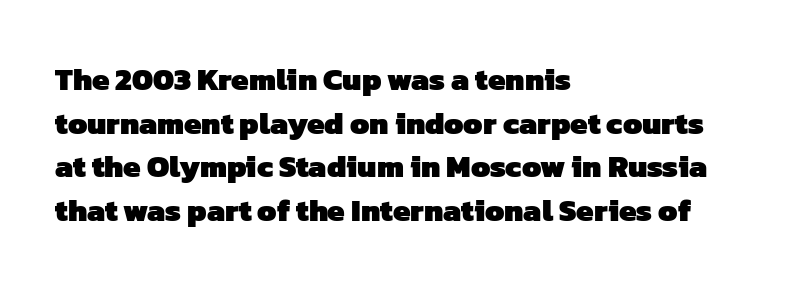
Q: Is the text bold? A: Yes.
Q: Is the typeface a serif or a sans-serif typeface? A: Sans-serif.
Q: Is the text underlined? A: No.
Q: How is the paragraph aligned? A: Left-aligned.
Q: Is the spacing between letters normal or unusually wide? A: Normal.
Q: Is the spacing between lines tight, normal or loose? A: Normal.
Q: Width (condensed, normal, or wide)? A: Normal.
Q: Stroke contrast? A: Low.
Q: x-height? A: Medium.
Q: Monospaced? A: No.
